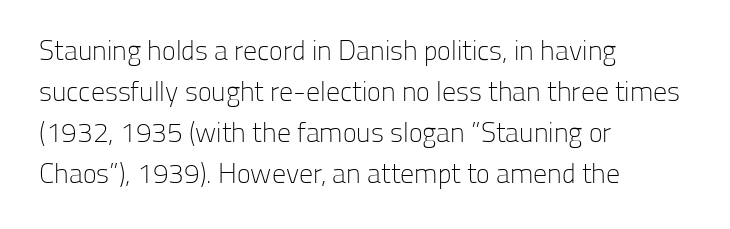
Q: Is the text bold? A: No.
Q: Is the text italic (slanted)? A: No, it is upright.
Q: Is the typeface a serif or a sans-serif typeface? A: Sans-serif.
Q: Is the text underlined? A: No.
Q: How is the paragraph aligned? A: Left-aligned.
Q: Is the spacing between letters normal or unusually wide? A: Normal.
Q: Is the spacing between lines tight, normal or loose? A: Normal.
Q: Width (condensed, normal, or wide)? A: Normal.
Q: Stroke contrast? A: Low.
Q: x-height? A: Medium.
Q: Monospaced? A: No.
